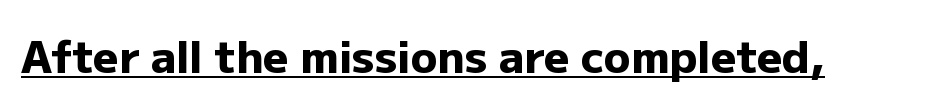
The passage shown is typed in a proportional face where columns would drift. Each glyph is drawn with heavy, bold strokes. Like a heading marked for emphasis, these lines bear an underscore. Is there any slant? The stems are plumb.
